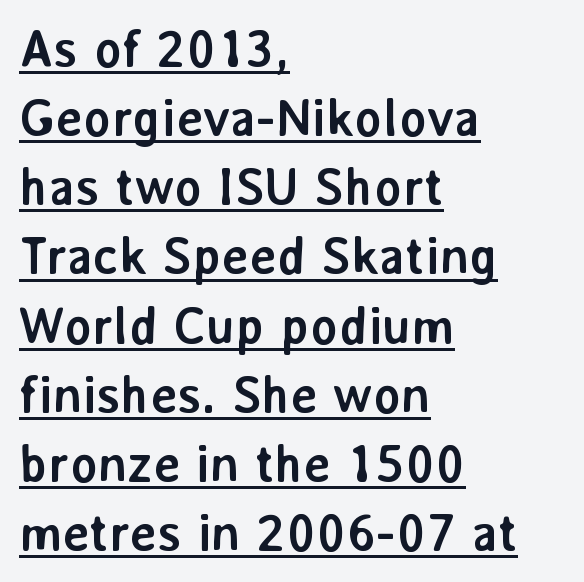
Q: Is the text bold? A: Yes.
Q: Is the text italic (slanted)? A: No, it is upright.
Q: Is the typeface a serif or a sans-serif typeface? A: Sans-serif.
Q: Is the text underlined? A: Yes.
Q: How is the paragraph aligned? A: Left-aligned.
Q: Is the spacing between letters normal or unusually wide? A: Normal.
Q: Is the spacing between lines tight, normal or loose? A: Normal.
Q: Width (condensed, normal, or wide)? A: Normal.
Q: Stroke contrast? A: Low.
Q: x-height? A: Medium.
Q: Monospaced? A: No.
